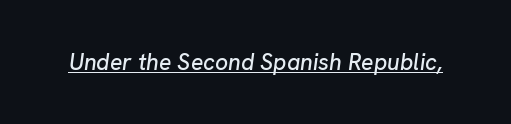
{"italic": "yes", "lean": "right", "slant_degrees": 8, "underline": "yes", "letter_spacing": "normal", "letter_spacing_em": 0.0, "glyph_px": 23}
